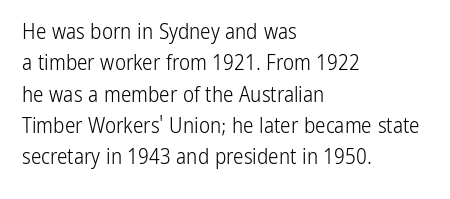
Ordinary non-slanted type is in use. Honestly, the row spacing looks completely unremarkable. These lines keep a tight, regular rhythm from letter to letter. These lines stack with their left ends in a neat column.
